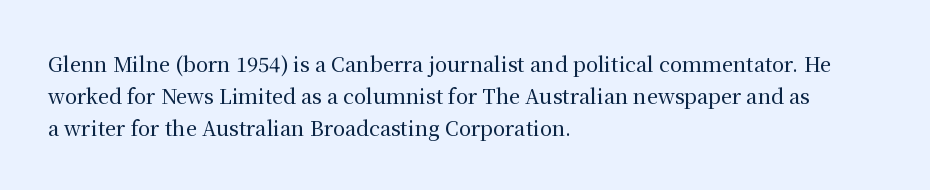
{"italic": "no", "underline": "no", "align": "left", "line_spacing": "normal", "line_spacing_ratio": 1.6, "letter_spacing": "normal", "letter_spacing_em": 0.0, "glyph_px": 20}
